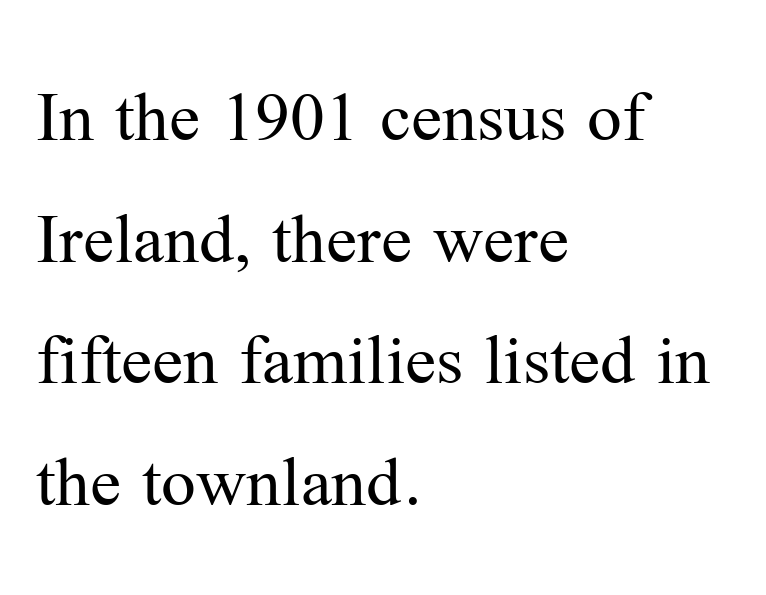
{"serif": "yes", "italic": "no", "bold": "no", "weight": "regular", "width": "normal", "stroke_contrast": "medium", "x_height": "medium", "monospaced": "no", "underline": "no", "align": "left", "line_spacing": "normal", "line_spacing_ratio": 1.58, "letter_spacing": "normal", "letter_spacing_em": 0.0, "glyph_px": 77}
